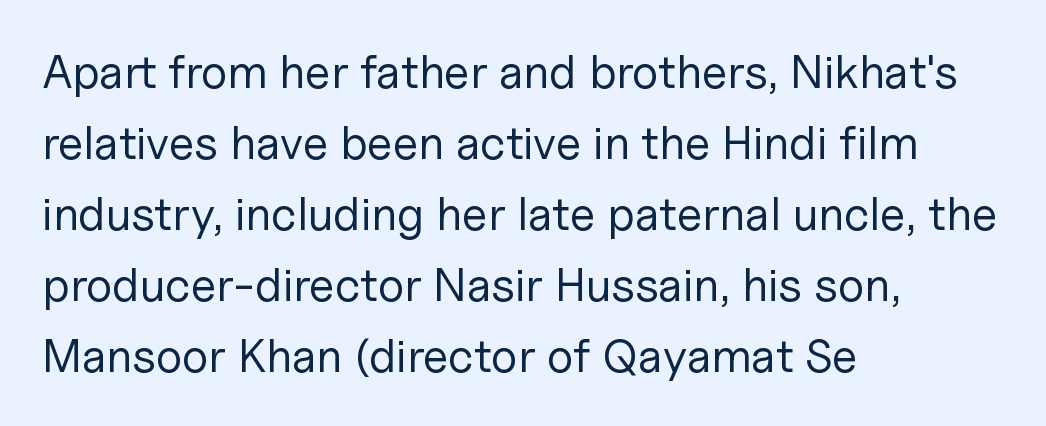
Words appear dense and cohesive because spacing is normal. Does the copy run flush right? No — it runs flush left. You can tell it's not italic because the verticals are truly vertical. These lines are rendered in a variable-pitch font. Observe the absence of serifs on each vertical stroke in this sample.
